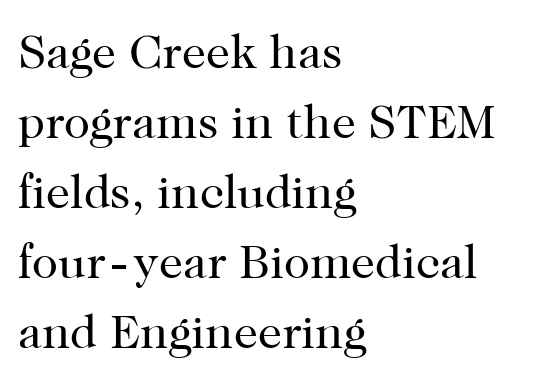
Honestly, the letter spacing is just normal — you wouldn't notice it. Stems here are at most as thick as an everyday book face. A student would call this left alignment; a typographer would say flush left, rag right. A roman cut, with each character standing at attention. The words here are not underlined. The rows are spaced the way most documents space them.
